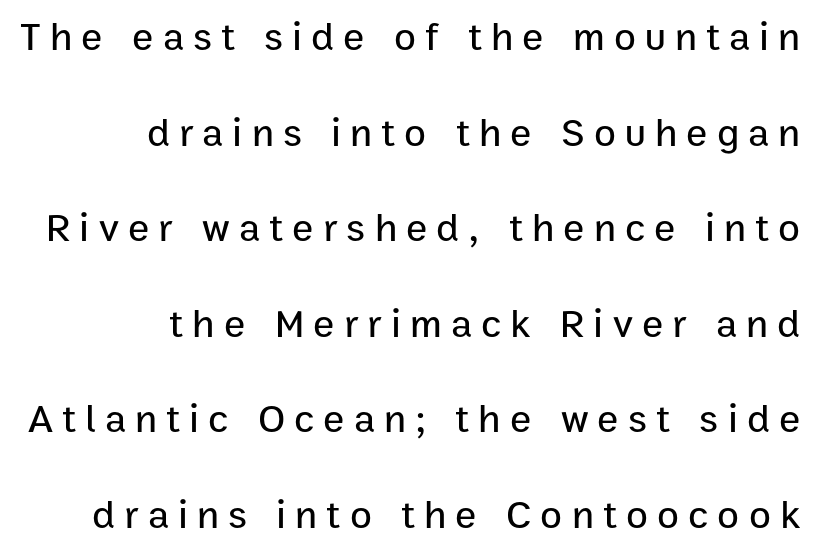
{"serif": "no", "italic": "no", "width": "normal", "stroke_contrast": "low", "x_height": "medium", "monospaced": "no", "underline": "no", "align": "right", "line_spacing": "loose", "line_spacing_ratio": 2.39, "letter_spacing": "wide", "letter_spacing_em": 0.23, "glyph_px": 40}
